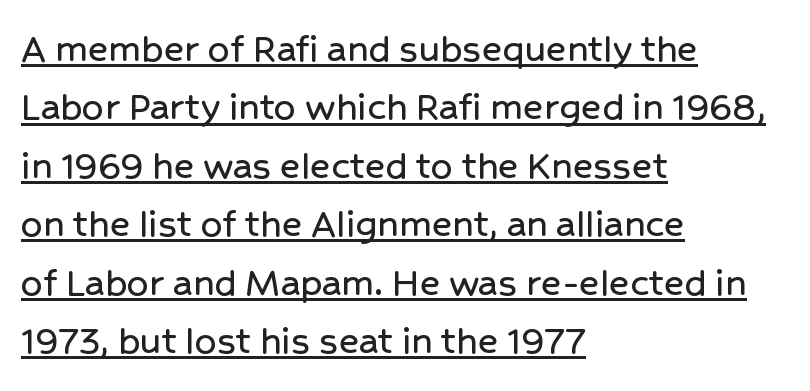
Quick note: interline space is typical. The ragged edge is on the right, which tells us the setting is flush left. Character widths vary here, with narrow letters taking less room than wide ones. Every character sits straight up, as roman type does. The glyphs are accompanied by a horizontal stroke just below them.
